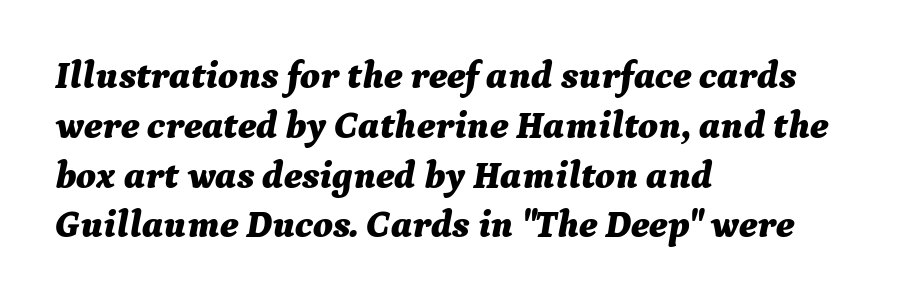
Do the characters align in a grid? No, the font is proportional. Observe the lean: these are italic letterforms. Nobody drew a line under any word here. Alignment: flush left. Compared with an ordinary text face, these strokes are far heavier — a full bold. This sample uses plain, unmodified letter spacing.
